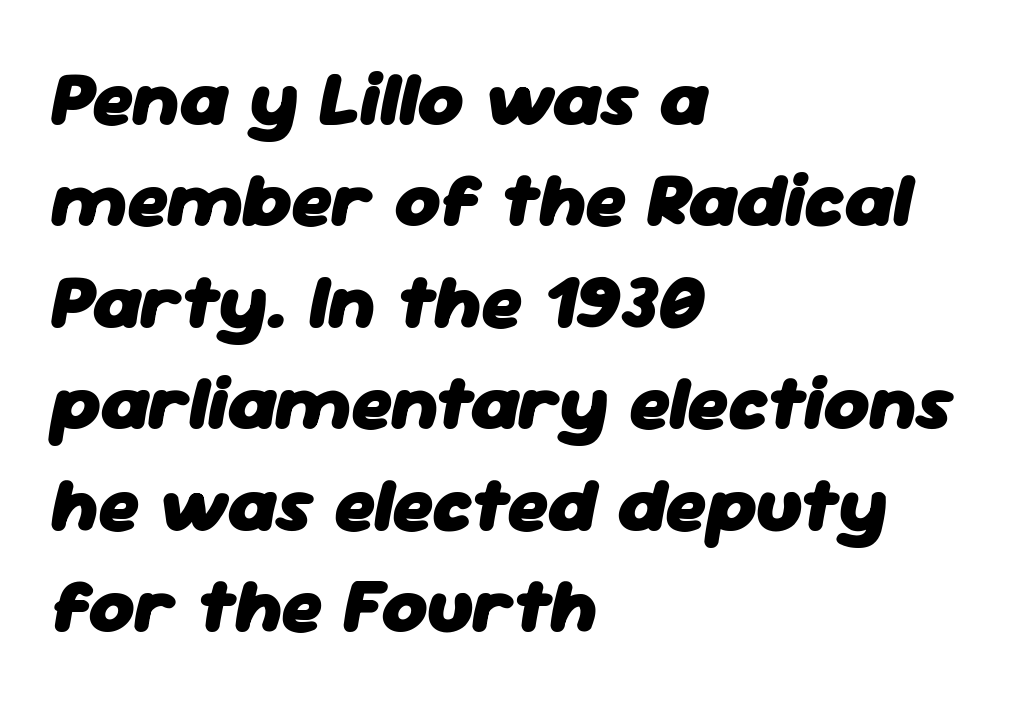
These lines keep a tight, regular rhythm from letter to letter. A normal amount of white space separates one row of letters from the next. Is this a fixed-width face? No — the glyphs have proportional, varying widths. This is heavy type, rendered in bold. Yep, that's italic — everything's leaning. Only glyphs here, with clear space below each row.
